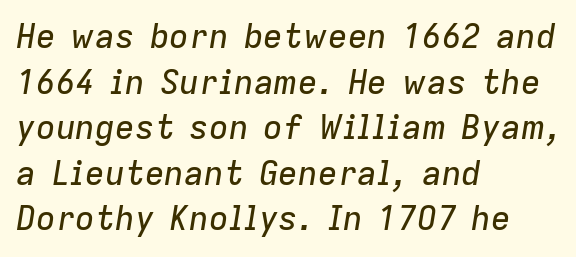
{"italic": "yes", "lean": "right", "slant_degrees": 9, "width": "normal", "stroke_contrast": "low", "x_height": "medium", "monospaced": "no", "underline": "no", "align": "left", "line_spacing": "normal", "line_spacing_ratio": 1.38, "letter_spacing": "normal", "letter_spacing_em": 0.0, "glyph_px": 33}
